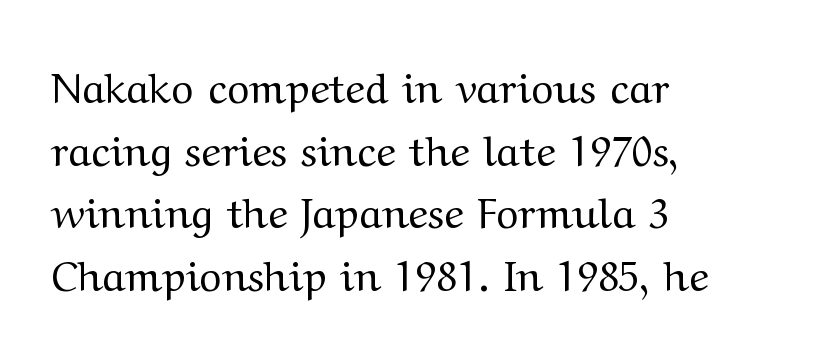
Q: Is the text bold? A: No.
Q: Is the text italic (slanted)? A: No, it is upright.
Q: Is the typeface a serif or a sans-serif typeface? A: Serif.
Q: Is the text underlined? A: No.
Q: How is the paragraph aligned? A: Left-aligned.
Q: Is the spacing between letters normal or unusually wide? A: Normal.
Q: Is the spacing between lines tight, normal or loose? A: Normal.
Q: Width (condensed, normal, or wide)? A: Wide.
Q: Stroke contrast? A: Medium.
Q: x-height? A: Medium.
Q: Monospaced? A: No.
